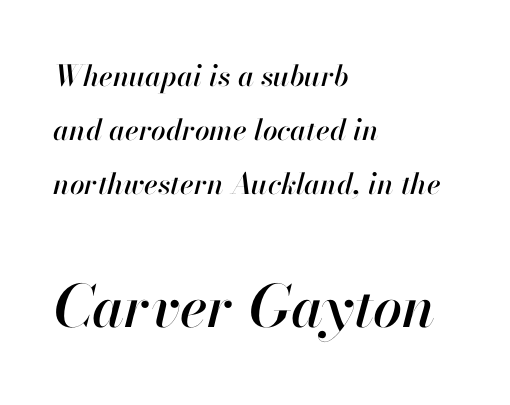
Quick note: underline off. Each word holds together tightly as a unit, with standard inter-letter gaps. Spacing verdict: proportional, widths tailored to each character. The typography opts for an oblique posture over an upright one.
